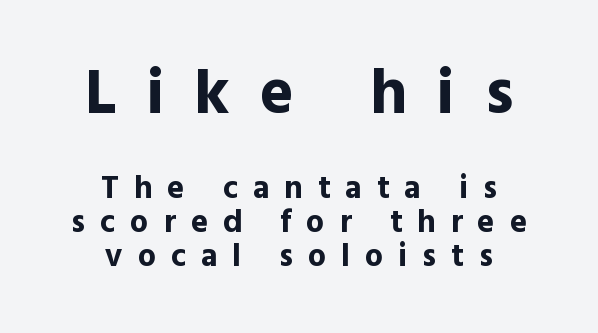
Q: Is the text bold? A: Yes.
Q: Is the text italic (slanted)? A: No, it is upright.
Q: Is the typeface a serif or a sans-serif typeface? A: Sans-serif.
Q: Is the text underlined? A: No.
Q: How is the paragraph aligned? A: Centered.
Q: Is the spacing between letters normal or unusually wide? A: Unusually wide.
Q: Is the spacing between lines tight, normal or loose? A: Tight.
Q: Which block of text is set in a larger size, the first (top) or the second (bottom)? A: The first (top) one.
Q: Width (condensed, normal, or wide)? A: Normal.
Q: x-height? A: Medium.
Q: Monospaced? A: No.
